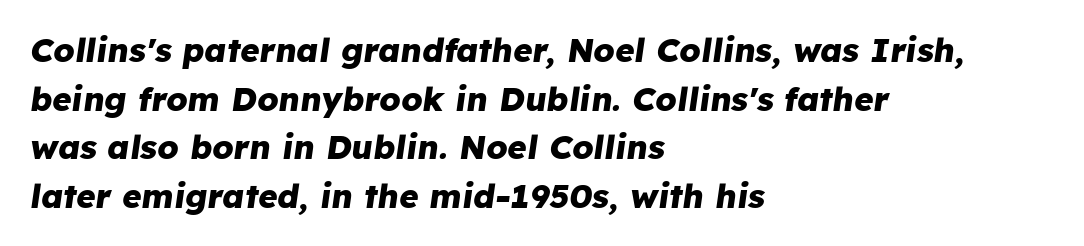
{"italic": "yes", "lean": "right", "slant_degrees": 8, "bold": "yes", "weight": "heavy", "width": "normal", "stroke_contrast": "low", "x_height": "medium", "monospaced": "no", "underline": "no", "align": "left", "line_spacing": "normal", "line_spacing_ratio": 1.47, "letter_spacing": "normal", "letter_spacing_em": 0.0, "glyph_px": 33}
